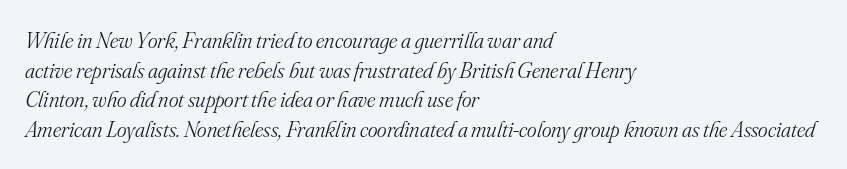
The image shows 23 px text type, italic (leaning right); set left-aligned, normal line spacing (1.29x), normal letter spacing, not underlined.
